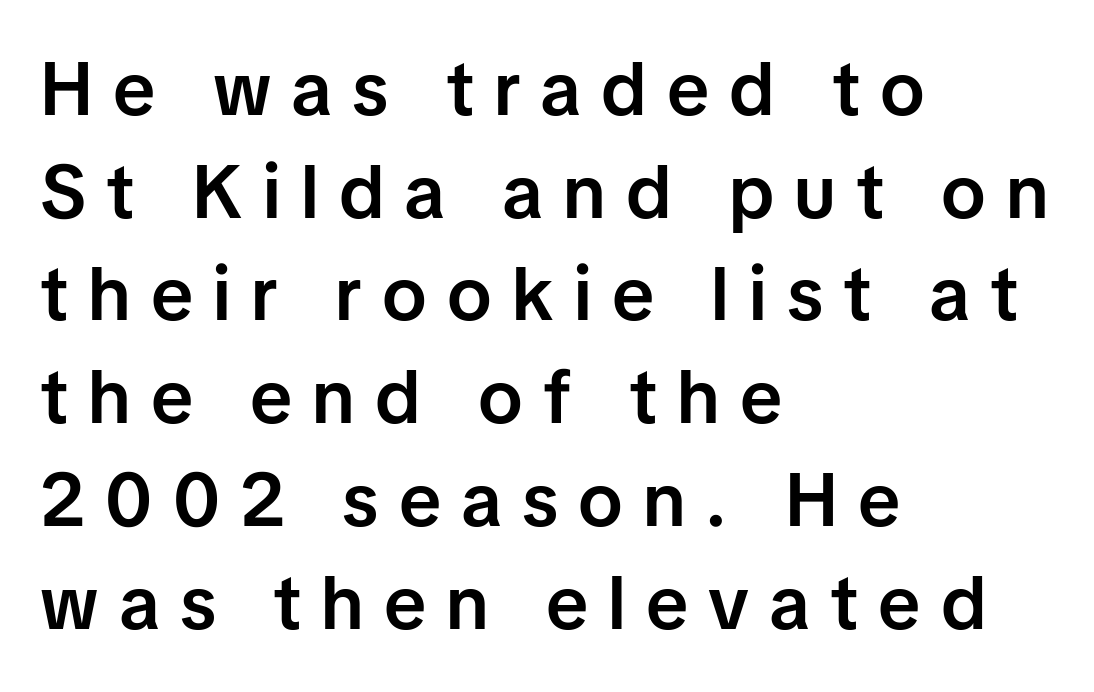
Q: Is the text bold? A: Semi-bold.
Q: Is the text italic (slanted)? A: No, it is upright.
Q: Is the typeface a serif or a sans-serif typeface? A: Sans-serif.
Q: Is the text underlined? A: No.
Q: How is the paragraph aligned? A: Left-aligned.
Q: Is the spacing between letters normal or unusually wide? A: Unusually wide.
Q: Is the spacing between lines tight, normal or loose? A: Normal.
Q: Width (condensed, normal, or wide)? A: Normal.
Q: Stroke contrast? A: Low.
Q: x-height? A: Medium.
Q: Monospaced? A: No.
